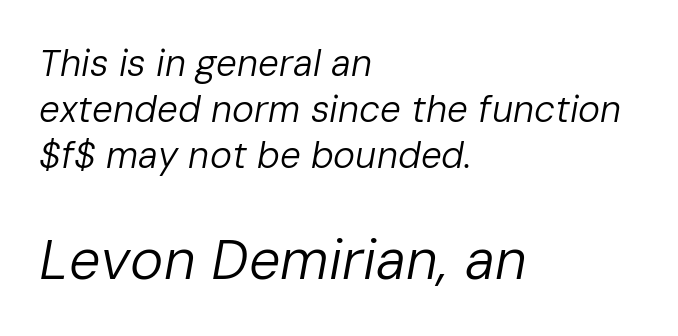
The image shows 56 px regular-weight type, italic (leaning right); set left-aligned, normal line spacing (1.25x), normal letter spacing, not underlined; the second (bottom) block is 1.51x larger; low stroke contrast and a medium x-height.
